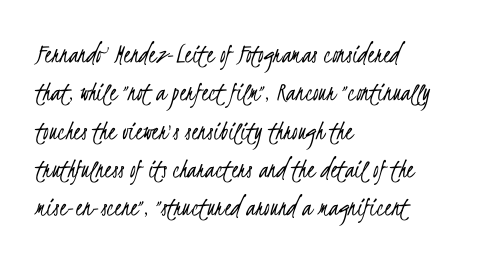
Visually the block forms a straight wall on the left and a jagged coastline on the right. Grotesque or geometric, the face here clearly has no serifs. This block has exactly the height ordinary leading produces. The passage shown has conventional tracking throughout. Heft: none added — not bold.
